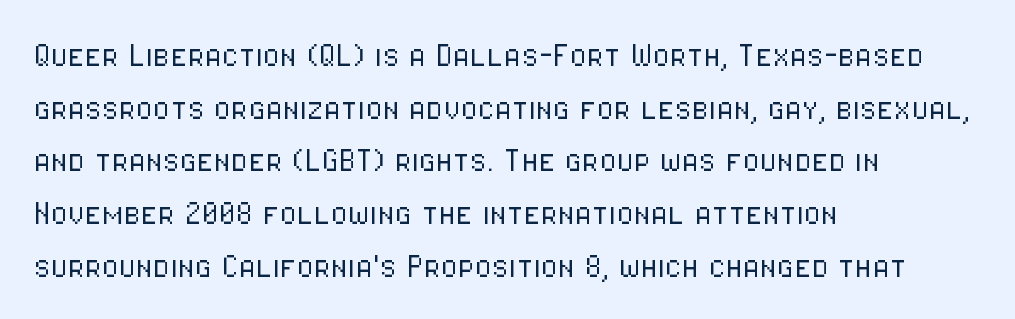
The image shows 39 px light, condensed sans-serif type, upright; set left-aligned, normal line spacing (1.35x), normal letter spacing, not underlined; low stroke contrast and a medium x-height.
